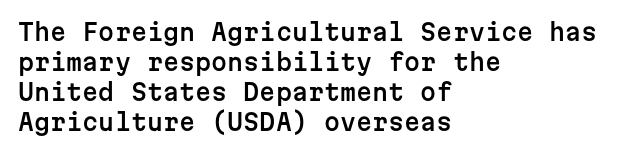
The image shows 23 px text type, upright; set left-aligned, normal line spacing (1.3x), normal letter spacing, not underlined.
